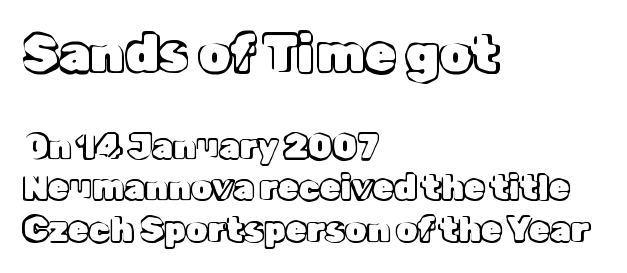
The image shows 51 px text type, upright; set left-aligned, line spacing 1.22x, normal letter spacing, not underlined; the first (top) block is 1.5x larger; a medium x-height.
